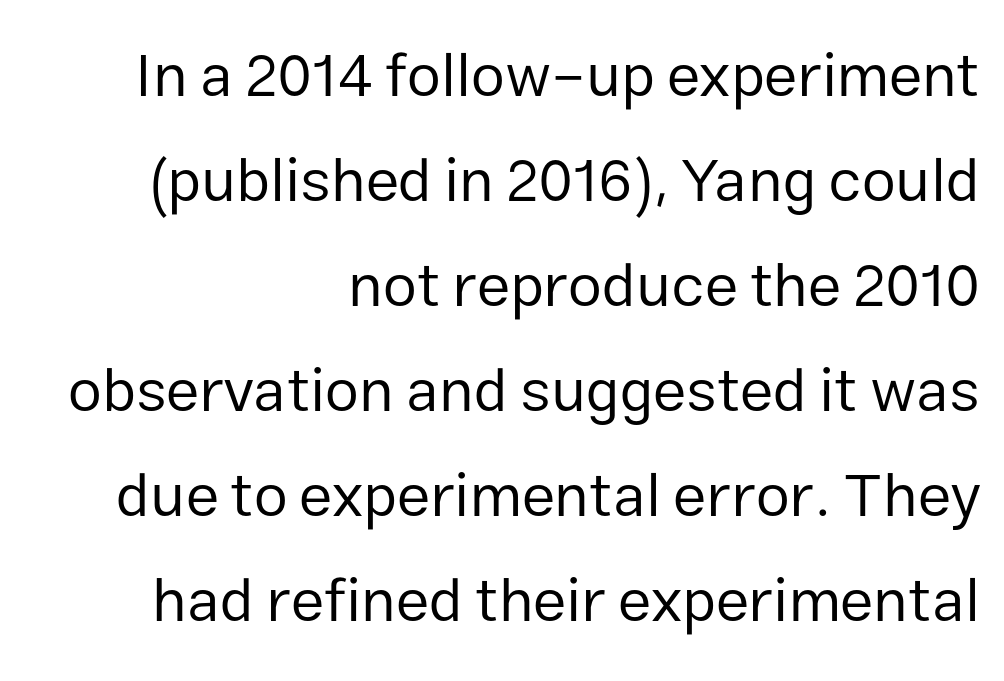
The line texture is even and compact thanks to regular tracking. Every row of glyphs terminates at an identical x-position on the right. A typesetter would mark this as roman, not italic. Quick note: underline off.
